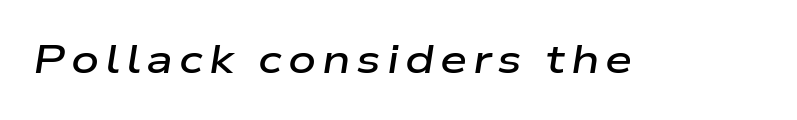
Q: Is the text bold? A: Semi-bold.
Q: Is the text italic (slanted)? A: Yes, it leans right by about 9 degrees.
Q: Is the text underlined? A: No.
Q: Width (condensed, normal, or wide)? A: Wide.
Q: Stroke contrast? A: Low.
Q: x-height? A: Medium.
Q: Monospaced? A: No.
